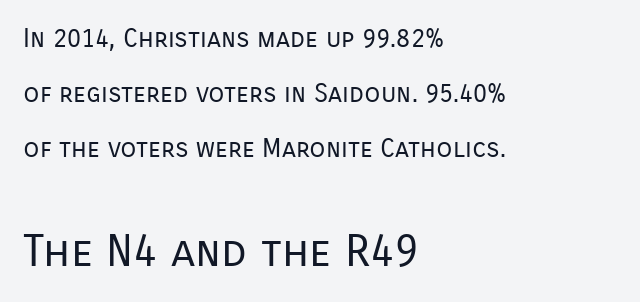
Q: Is the text bold? A: No.
Q: Is the text italic (slanted)? A: No, it is upright.
Q: Is the typeface a serif or a sans-serif typeface? A: Sans-serif.
Q: Is the text underlined? A: No.
Q: How is the paragraph aligned? A: Left-aligned.
Q: Is the spacing between letters normal or unusually wide? A: Normal.
Q: Is the spacing between lines tight, normal or loose? A: Loose.
Q: Which block of text is set in a larger size, the first (top) or the second (bottom)? A: The second (bottom) one.
Q: Width (condensed, normal, or wide)? A: Normal.
Q: Stroke contrast? A: Low.
Q: x-height? A: Medium.
Q: Monospaced? A: No.
